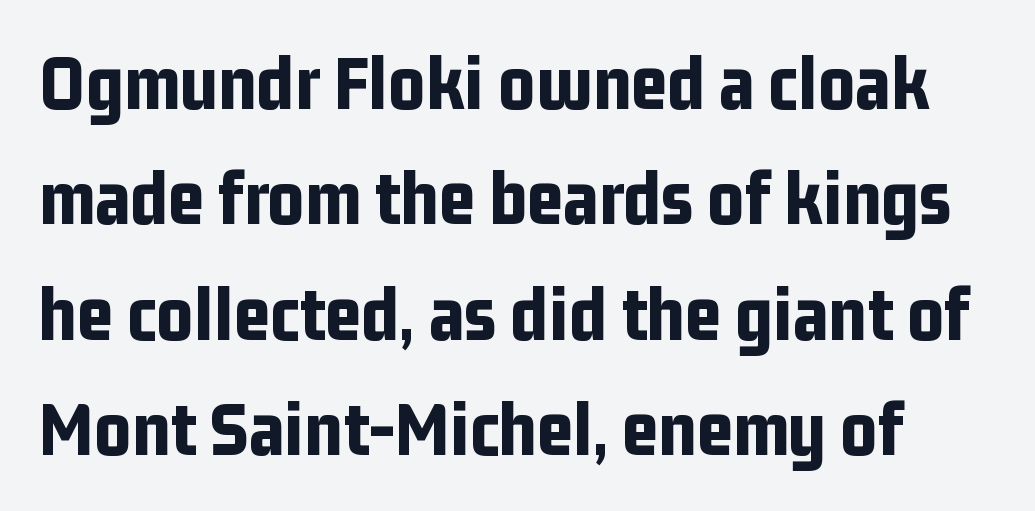
These lines were composed using upright roman letters. Unlike a traditional serif, this face leaves its strokes unadorned. Do the characters align in a grid? No, the font is proportional. The line-height multiplier appears to be the usual default. Between one letter and the next there's only the usual sliver of space. These words are printed bold, with thick strokes throughout.
